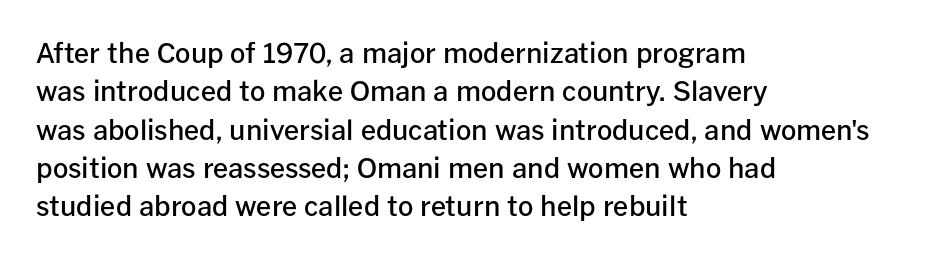
Q: Is the text bold? A: Semi-bold.
Q: Is the text italic (slanted)? A: No, it is upright.
Q: Is the text underlined? A: No.
Q: How is the paragraph aligned? A: Left-aligned.
Q: Is the spacing between letters normal or unusually wide? A: Normal.
Q: Is the spacing between lines tight, normal or loose? A: Normal.
